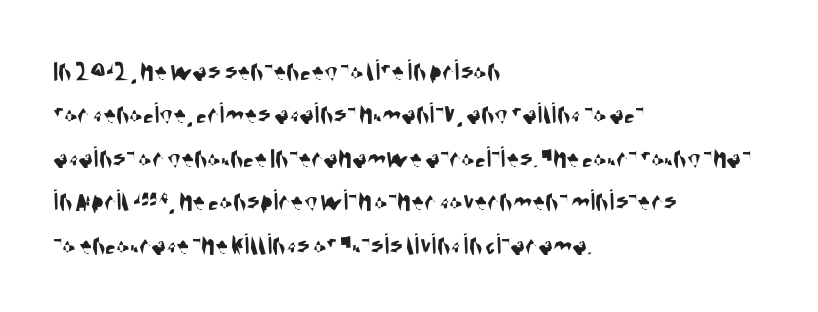
The image shows 31 px condensed sans-serif type; set left-aligned, normal line spacing (1.4x), normal letter spacing, not underlined; medium stroke contrast and a large x-height.
